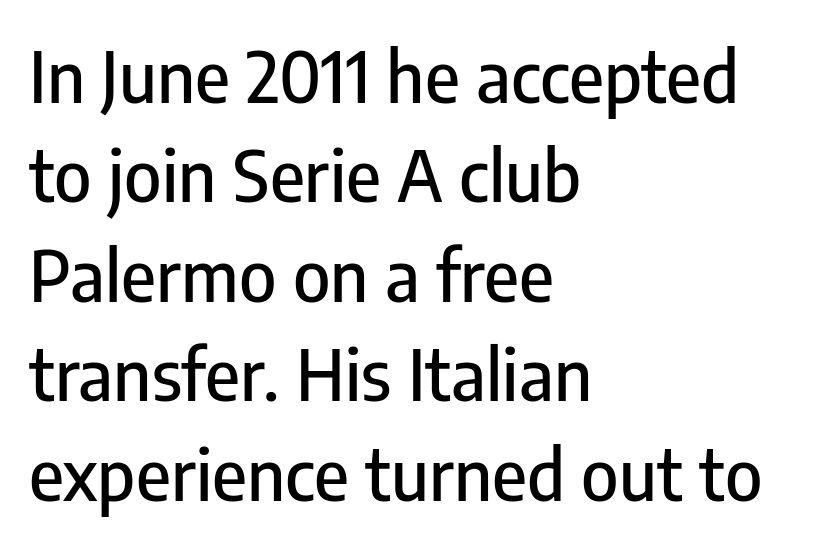
This sample is left-justified, so line endings fall wherever the words run out. Tall strokes in this sample are plumb rather than angled. The type family on display is of the sans-serif kind. Here the designer chose a conventional face with non-uniform glyph widths. The zone under the glyphs is completely vacant.
